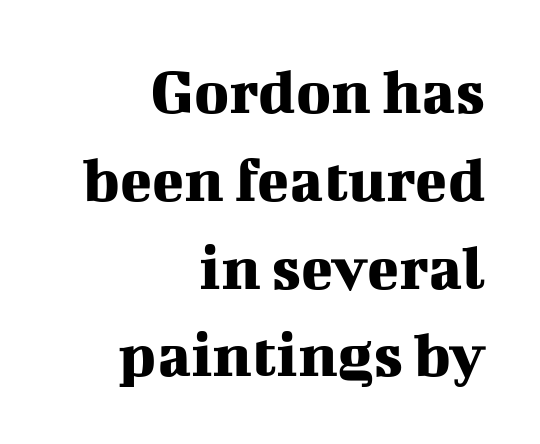
Q: Is the text italic (slanted)? A: No, it is upright.
Q: Is the typeface a serif or a sans-serif typeface? A: Serif.
Q: Is the text underlined? A: No.
Q: How is the paragraph aligned? A: Right-aligned.
Q: Is the spacing between letters normal or unusually wide? A: Normal.
Q: Is the spacing between lines tight, normal or loose? A: Normal.
Q: Width (condensed, normal, or wide)? A: Normal.
Q: Stroke contrast? A: Medium.
Q: x-height? A: Medium.
Q: Monospaced? A: No.
